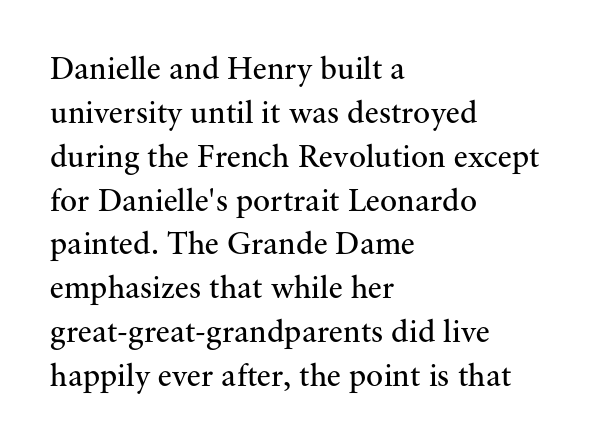
Q: Is the text bold? A: No.
Q: Is the text italic (slanted)? A: No, it is upright.
Q: Is the typeface a serif or a sans-serif typeface? A: Serif.
Q: Is the text underlined? A: No.
Q: How is the paragraph aligned? A: Left-aligned.
Q: Is the spacing between letters normal or unusually wide? A: Normal.
Q: Is the spacing between lines tight, normal or loose? A: Normal.
Q: Width (condensed, normal, or wide)? A: Normal.
Q: Stroke contrast? A: Medium.
Q: x-height? A: Small.
Q: Monospaced? A: No.
